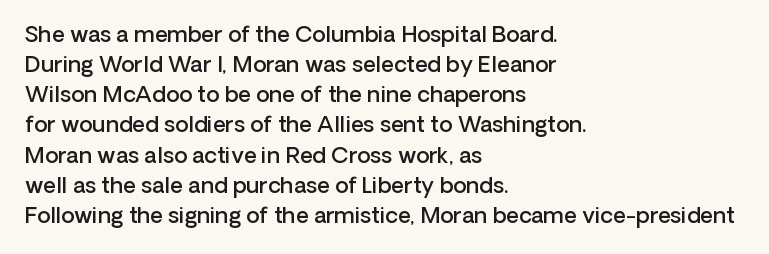
The rows are spaced the way most documents space them. Default kerning and tracking; the words read as compact shapes. Reading down the block, your eye returns to a fixed left position each line. The lettering stays uniformly vertical, giving the passage a roman look. Set as a demibold, roughly 600 on the weight scale.
